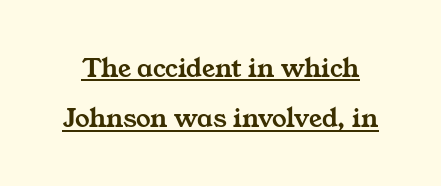
The image shows 29 px wide serif type; set line spacing 1.74x, normal letter spacing, underlined; medium stroke contrast and a medium x-height.
